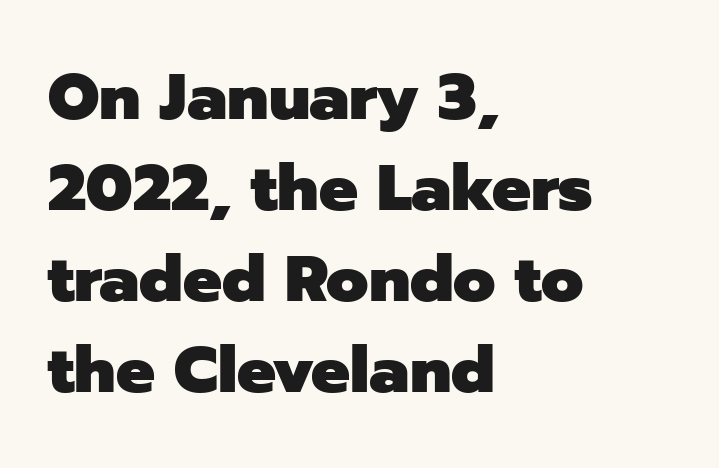
The image shows 65 px heavy sans-serif type, upright; set left-aligned, normal line spacing (1.4x), normal letter spacing, not underlined; low stroke contrast and a medium x-height.
